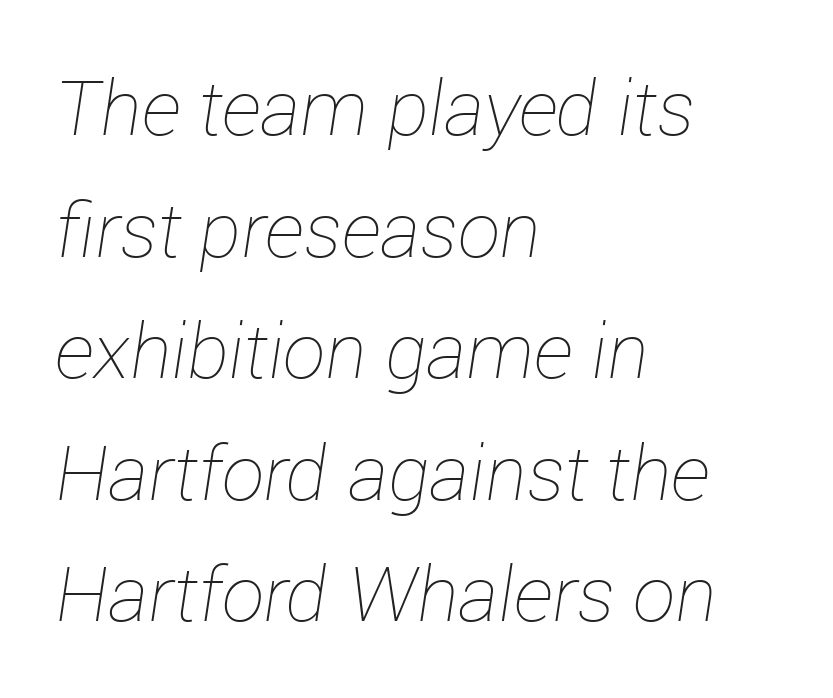
{"italic": "yes", "lean": "right", "slant_degrees": 12, "bold": "no", "weight": "thin", "width": "normal", "stroke_contrast": "low", "x_height": "medium", "monospaced": "no", "underline": "no", "align": "left", "line_spacing": "normal", "line_spacing_ratio": 1.6, "letter_spacing": "normal", "letter_spacing_em": 0.0, "glyph_px": 76}
